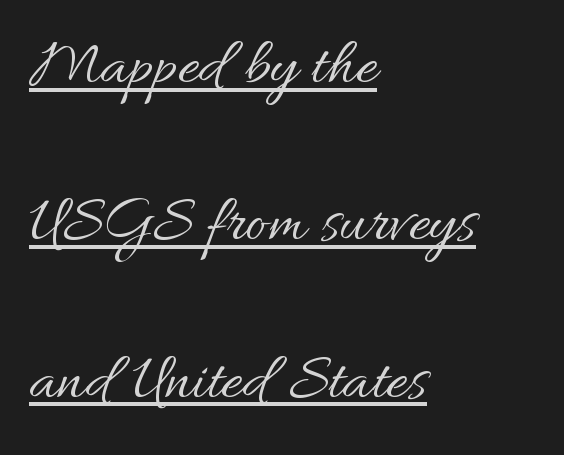
{"bold": "no", "weight": "regular", "width": "normal", "stroke_contrast": "medium", "x_height": "small", "monospaced": "no", "underline": "yes", "align": "left", "line_spacing": "loose", "line_spacing_ratio": 2.42, "letter_spacing": "normal", "letter_spacing_em": 0.0, "glyph_px": 65}
